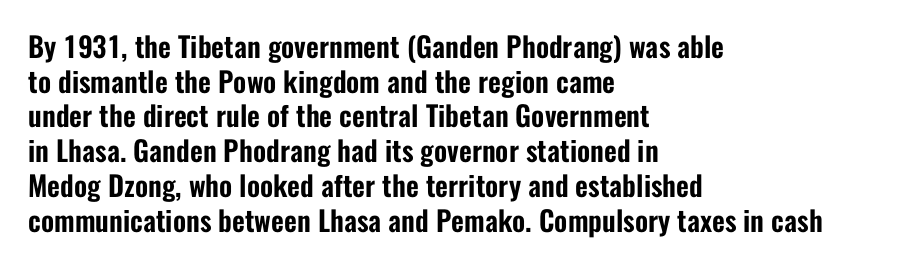
{"serif": "no", "italic": "no", "width": "condensed", "stroke_contrast": "low", "x_height": "medium", "monospaced": "no", "underline": "no", "align": "left", "line_spacing_ratio": 1.24, "letter_spacing": "normal", "letter_spacing_em": 0.0, "glyph_px": 28}
